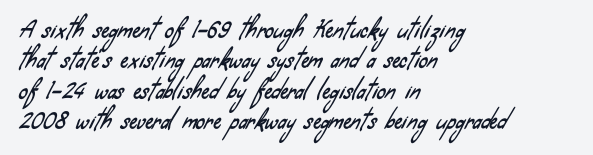
Anything drawn beneath the words? Only blank space. Inter-character spacing is left at the font's built-in metrics. Compared with a centered layout, this one pins lines to the left instead. Does the leading feel generous? No, just average.
